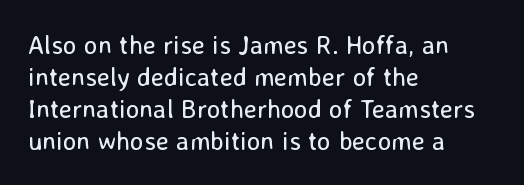
The passage shown is not underscored anywhere. Words appear dense and cohesive because spacing is normal. Alignment: flush left. Unlike italic type, these characters show no tilt at all.
